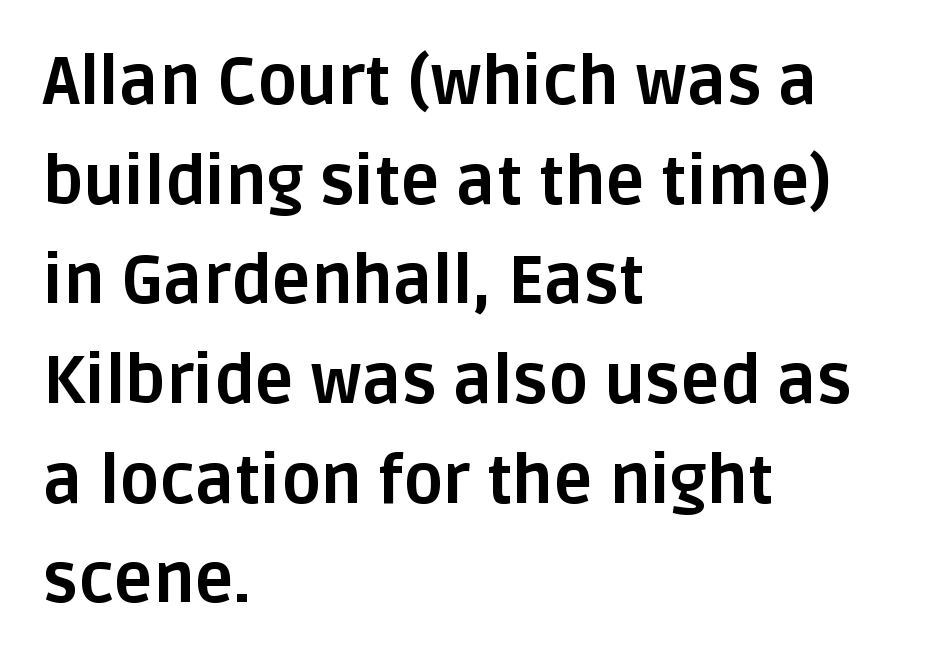
The image shows 66 px bold sans-serif type, upright; set left-aligned, normal line spacing (1.51x), normal letter spacing, not underlined; low stroke contrast and a large x-height.
